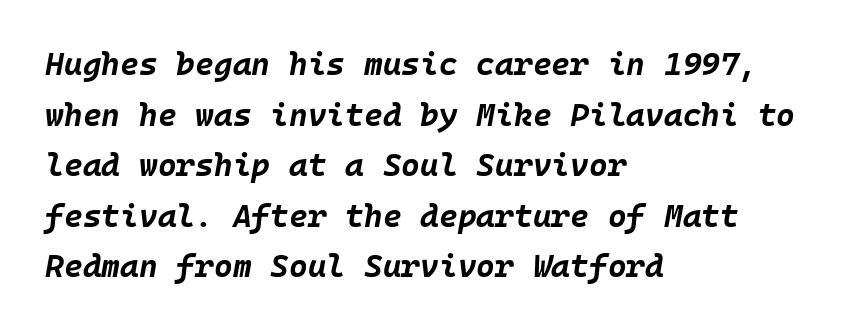
{"italic": "yes", "lean": "right", "slant_degrees": 10, "bold": "yes", "weight": "bold", "width": "normal", "stroke_contrast": "low", "x_height": "large", "underline": "no", "align": "left", "line_spacing": "normal", "line_spacing_ratio": 1.58, "letter_spacing": "normal", "letter_spacing_em": 0.0, "glyph_px": 32}
